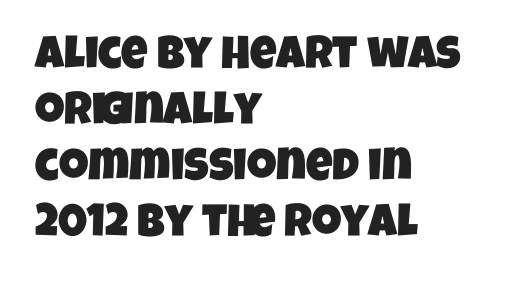
Q: Is the typeface a serif or a sans-serif typeface? A: Sans-serif.
Q: Is the text underlined? A: No.
Q: How is the paragraph aligned? A: Left-aligned.
Q: Is the spacing between letters normal or unusually wide? A: Normal.
Q: Width (condensed, normal, or wide)? A: Condensed.
Q: Stroke contrast? A: Low.
Q: x-height? A: Large.
Q: Monospaced? A: No.
